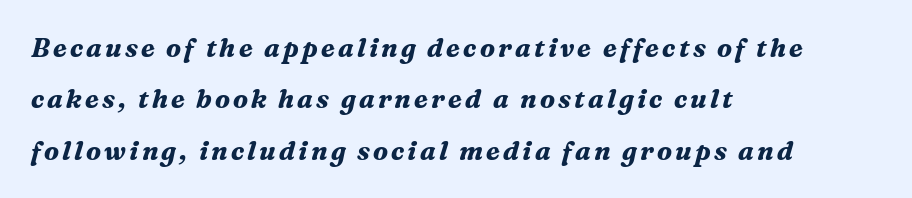
{"italic": "yes", "lean": "right", "slant_degrees": 16, "bold": "yes", "underline": "no", "align": "left", "line_spacing": "loose", "line_spacing_ratio": 1.98, "glyph_px": 26}
